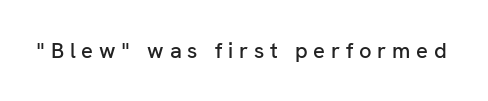
Q: Is the text italic (slanted)? A: No, it is upright.
Q: Is the text underlined? A: No.
Q: Is the spacing between letters normal or unusually wide? A: Unusually wide.
